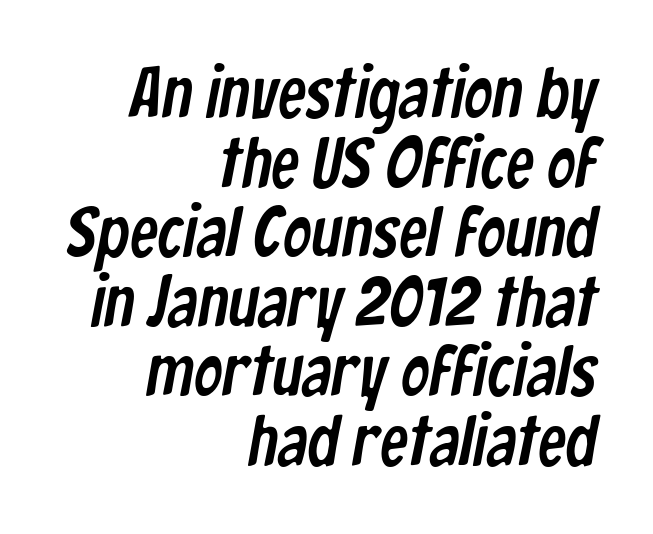
The image shows 71 px condensed sans-serif type; set right-aligned, tight line spacing (0.98x), normal letter spacing, not underlined; low stroke contrast and a medium x-height.
